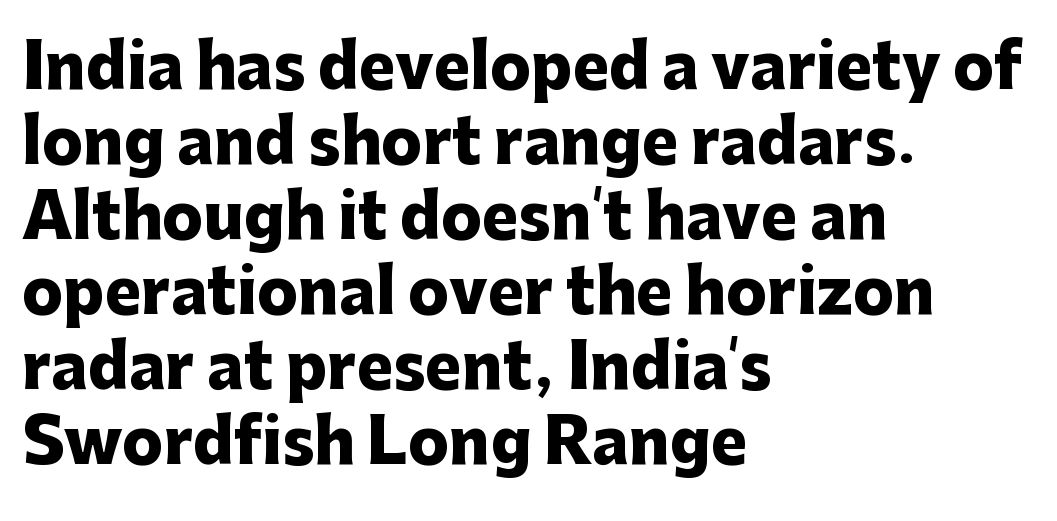
{"serif": "no", "italic": "no", "bold": "yes", "weight": "heavy", "width": "normal", "stroke_contrast": "low", "x_height": "medium", "monospaced": "no", "underline": "no", "align": "left", "line_spacing_ratio": 1.23, "letter_spacing": "normal", "letter_spacing_em": 0.0, "glyph_px": 61}
